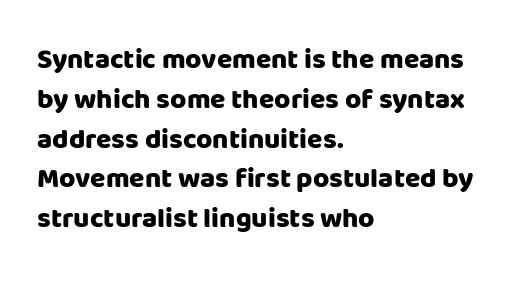
The font's upright variant was chosen for this text. Leftover space on each line is placed entirely after the last word. Each letter's strokes conclude bluntly, with no projecting serifs. These lines are rendered in a variable-pitch font. Descender tails drop into unmarked territory.
